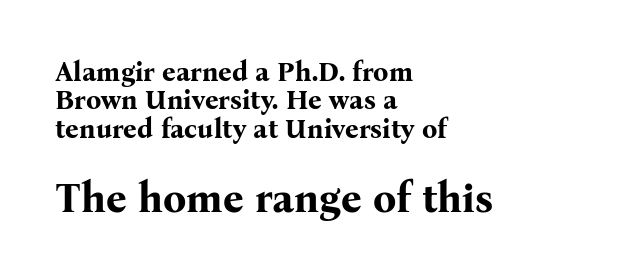
Q: Is the text bold? A: Yes.
Q: Is the text italic (slanted)? A: No, it is upright.
Q: Is the typeface a serif or a sans-serif typeface? A: Serif.
Q: Is the text underlined? A: No.
Q: How is the paragraph aligned? A: Left-aligned.
Q: Is the spacing between letters normal or unusually wide? A: Normal.
Q: Is the spacing between lines tight, normal or loose? A: Tight.
Q: Which block of text is set in a larger size, the first (top) or the second (bottom)? A: The second (bottom) one.
Q: Width (condensed, normal, or wide)? A: Normal.
Q: Stroke contrast? A: Medium.
Q: x-height? A: Medium.
Q: Monospaced? A: No.
